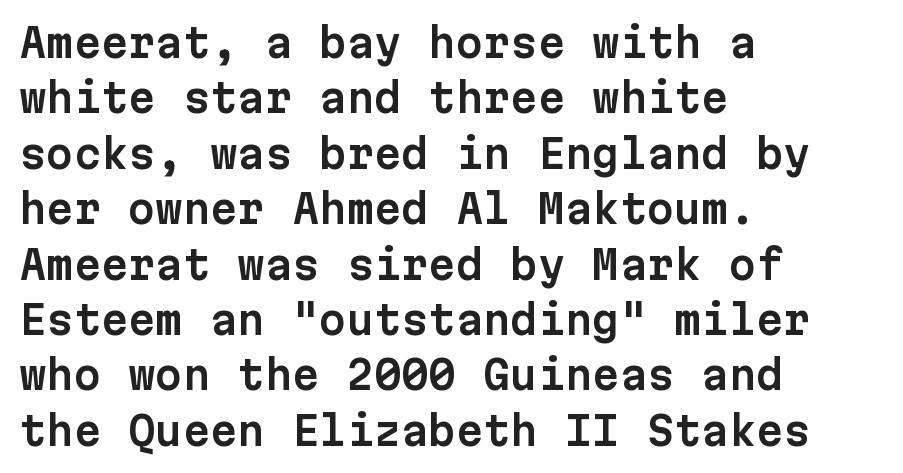
The type family on display is of the sans-serif kind. The leading is moderate, giving the passage an even texture. The letters sit at their default tracking, neither squeezed nor spread. The glyphs are unaccompanied by any horizontal stroke below them. The paragraph has a hard left edge and a soft right edge. The letters stand straight up with perfectly vertical stems.
